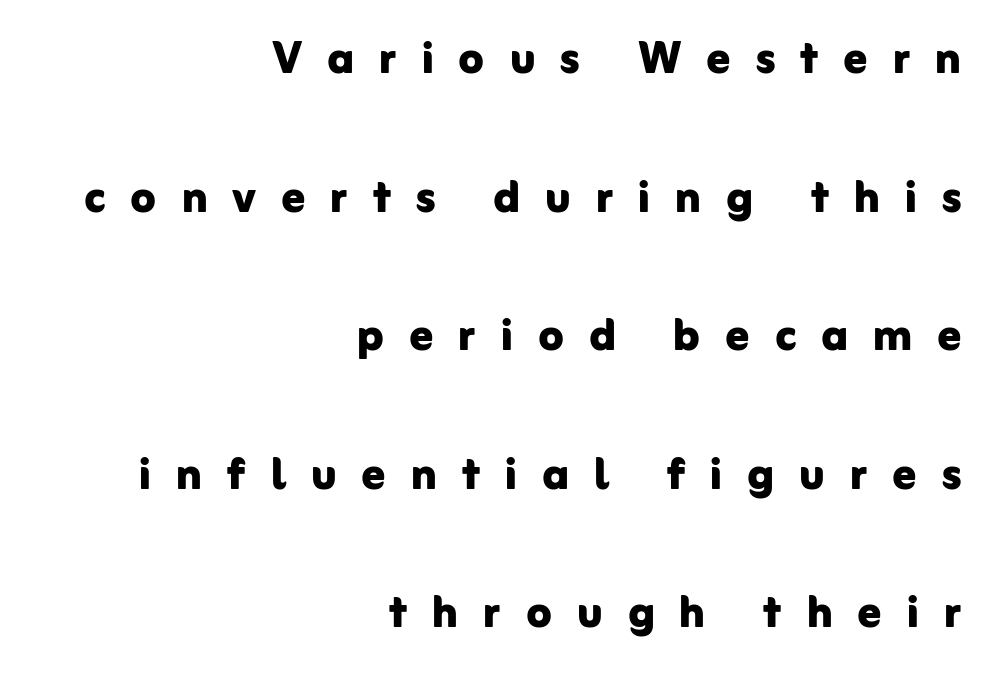
Horizontal alignment here is rightward, an uncommon choice for prose. These lines are rendered in a variable-pitch font. I'd describe the lettering as bold — thick and assertive. Check the space under the baseline: it is left empty. Posture: straight, roman, zero tilt. Look at the bottom of the vertical strokes: they stop flat, with no serifs.
